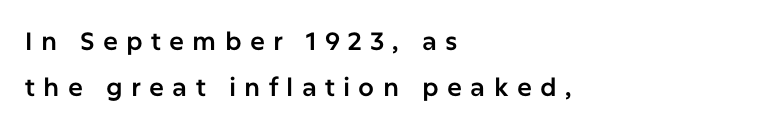
Compared with typical body copy, the letter spacing here is much looser. Italic: no, the glyphs are upright roman. These lines are set flush left with a ragged right edge. The area under the type is left untouched.
